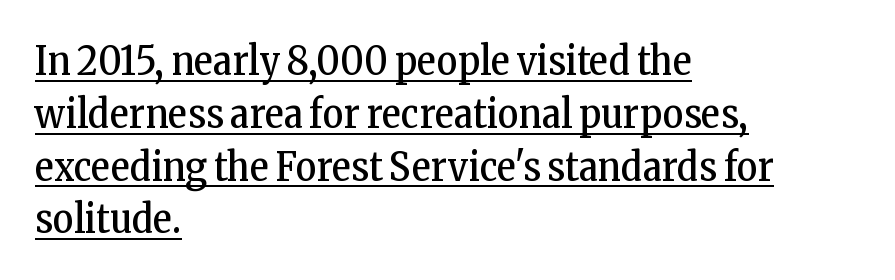
The lettering holds an erect, upright posture throughout. The lines in this sample share a left origin and differ only in where they stop. Tracking value appears to be zero — textbook default spacing. The passage shown is not bold in any degree.
